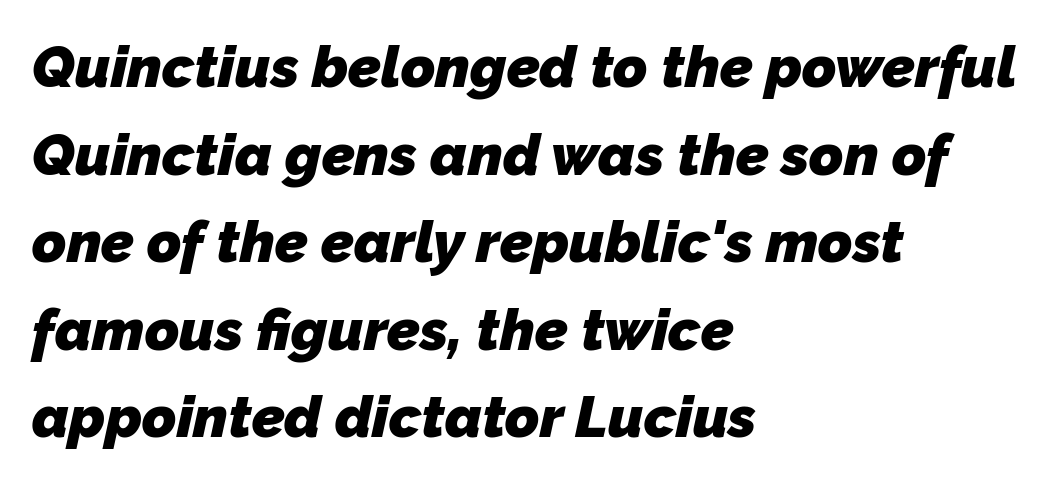
The image shows 58 px heavy sans-serif type; set left-aligned, normal line spacing (1.51x), normal letter spacing, not underlined; low stroke contrast and a medium x-height.
